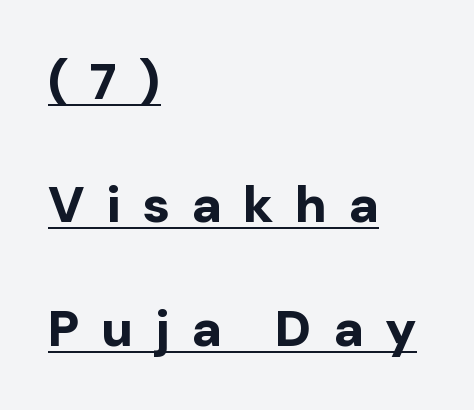
You could fit nearly another row in the gap between these rows. Each word looks stretched out because of the extra space between its letters. Leftover space on each line is placed entirely after the last word. No feet cap the strokes, marking this as sans-serif type. A typesetter would call this proportional, since set widths differ per character.
